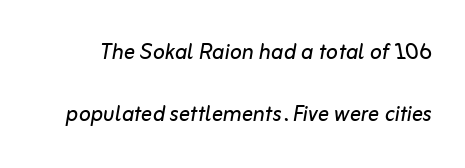
Loosely led — the rows are spread out. The strokes are not fattened; the text isn't bold. Type without underlining. Each letter keeps its own natural width here, so spacing adapts to shape.
